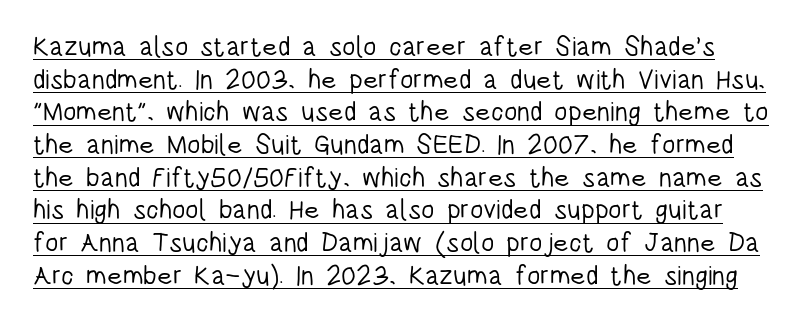
The specimen includes a rule beneath the text block's lines. A typesetter would call this zero additional tracking. Ascenders rise straight up at ninety degrees. No letter is thick-stroked: the sample isn't bold.
